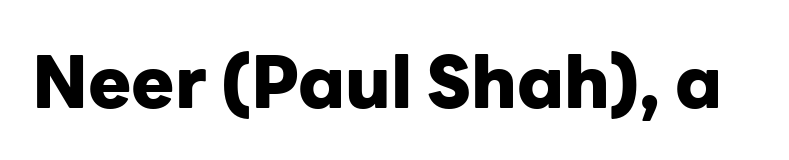
The image shows 72 px heavy sans-serif type, upright; set normal letter spacing, not underlined; low stroke contrast and a medium x-height.
